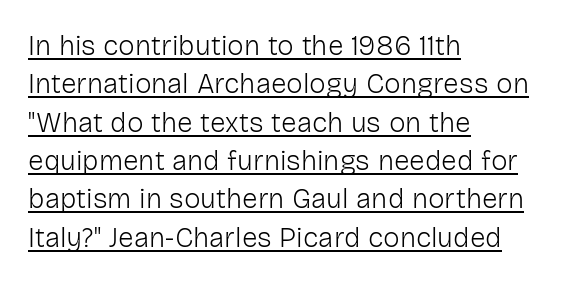
The rendering shows plain stroke endings on the letterforms — a sans-serif design. Vertically, the passage feels balanced, rows spaced as you'd expect. Letter spacing: default. Spacing verdict: proportional, widths tailored to each character. A baseline rule has been typeset under these characters. Which margin do the lines hug? The left one — the right edge is uneven.
